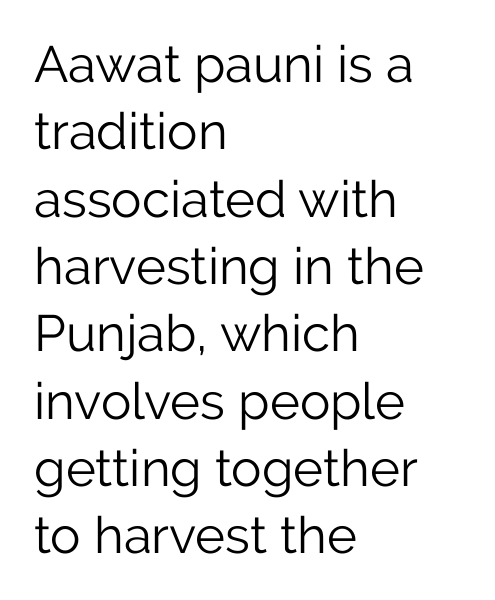
The rendering uses natural spacing where letterforms have individual widths. Decoration check: the copy has no underline. Every stem runs plumb, perpendicular to the baseline. In terms of letterspacing, this is plain default setting. Regarding serifs, this sample does without them. Honestly, the row spacing looks completely unremarkable.
